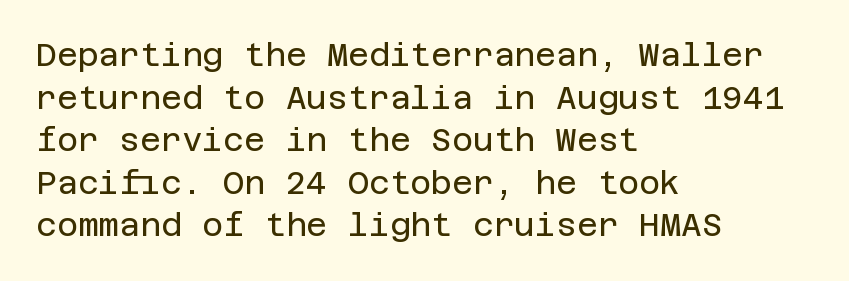
The image shows 32 px regular-weight sans-serif type, upright; set left-aligned, normal line spacing (1.33x), normal letter spacing, not underlined; low stroke contrast and a large x-height.
